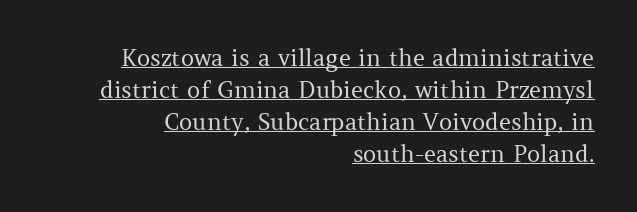
The image shows 23 px text type, upright; set right-aligned, normal line spacing (1.39x), normal letter spacing, underlined.
